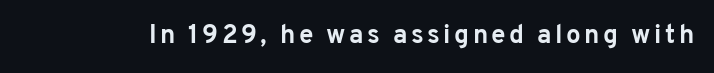
Heavy, bold letterforms. Tall strokes in this sample are plumb rather than angled. The strip under each line holds only bare page.
